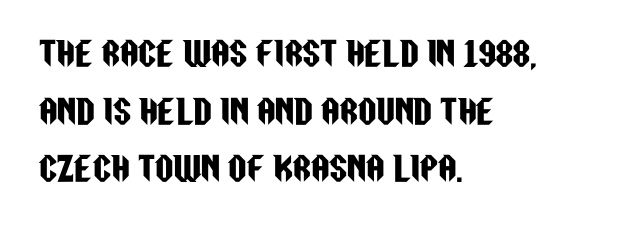
It's the straight-up-and-down kind of type. Note the varied advance widths — an 'i' is clearly narrower than an 'm'. The type family on display is of the sans-serif kind. A bare baseline throughout the passage. Short and long lines alike share a common starting point at left. Tracking here is standard; glyphs follow each other at the usual distance.
